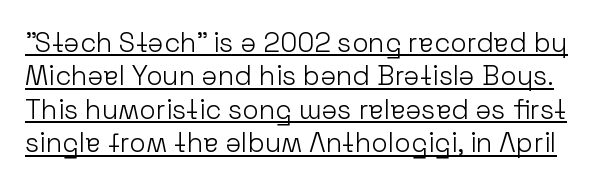
The font is comparable to plain body text, perhaps lighter. Italic? Not at all — the glyphs are vertical. The rendering keeps characters at their native spacing. These characters rest on top of a visible drawn line.
